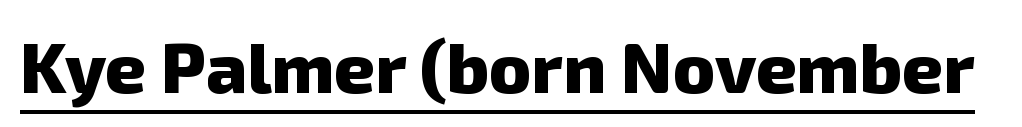
Q: Is the text bold? A: Yes.
Q: Is the typeface a serif or a sans-serif typeface? A: Sans-serif.
Q: Is the text underlined? A: Yes.
Q: Is the spacing between letters normal or unusually wide? A: Normal.
Q: Width (condensed, normal, or wide)? A: Normal.
Q: Stroke contrast? A: Low.
Q: x-height? A: Medium.
Q: Monospaced? A: No.
